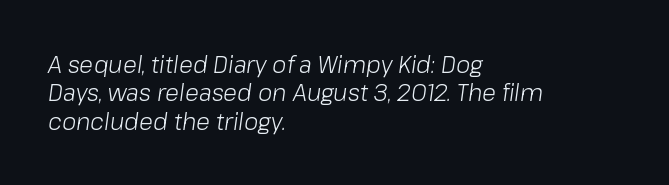
Q: Is the text bold? A: No.
Q: Is the text italic (slanted)? A: Yes, it leans right by about 8 degrees.
Q: Is the text underlined? A: No.
Q: How is the paragraph aligned? A: Left-aligned.
Q: Is the spacing between letters normal or unusually wide? A: Normal.
